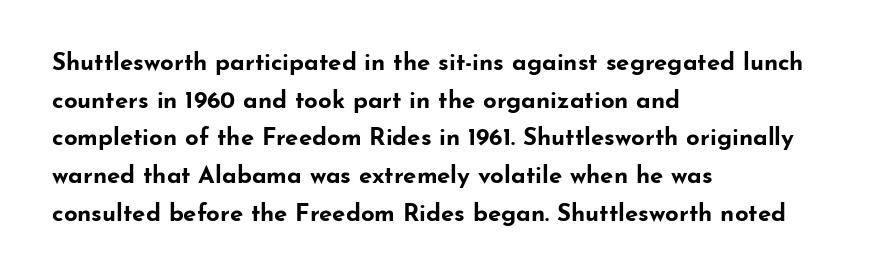
Q: Is the text bold? A: Yes.
Q: Is the text italic (slanted)? A: No, it is upright.
Q: Is the text underlined? A: No.
Q: How is the paragraph aligned? A: Left-aligned.
Q: Is the spacing between letters normal or unusually wide? A: Normal.
Q: Is the spacing between lines tight, normal or loose? A: Normal.
